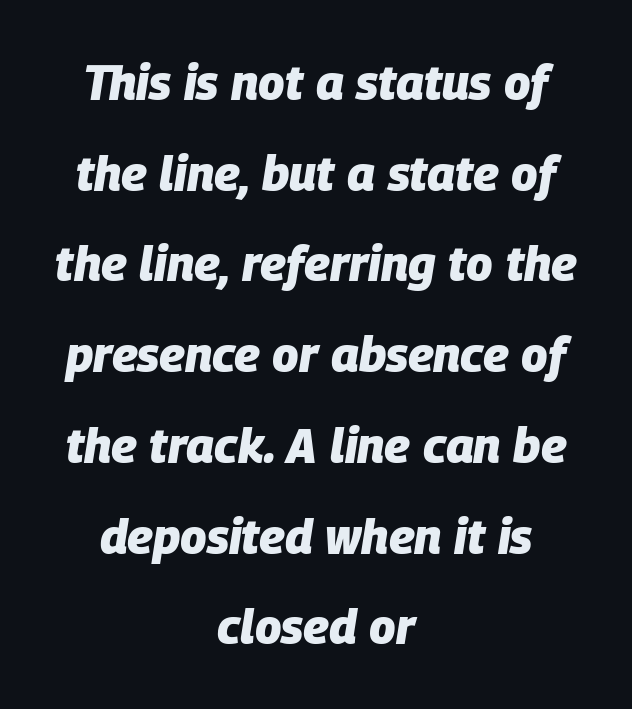
{"italic": "yes", "lean": "right", "slant_degrees": 9, "bold": "yes", "weight": "heavy", "width": "normal", "stroke_contrast": "low", "x_height": "large", "monospaced": "no", "underline": "no", "align": "center", "line_spacing_ratio": 1.89, "letter_spacing": "normal", "letter_spacing_em": 0.0, "glyph_px": 48}
